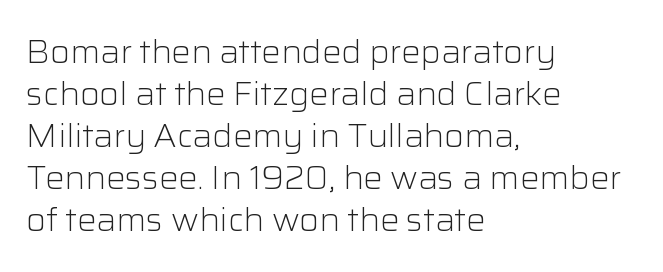
The image shows 32 px light sans-serif type, upright; set left-aligned, normal line spacing (1.31x), normal letter spacing, not underlined; low stroke contrast and a medium x-height.
